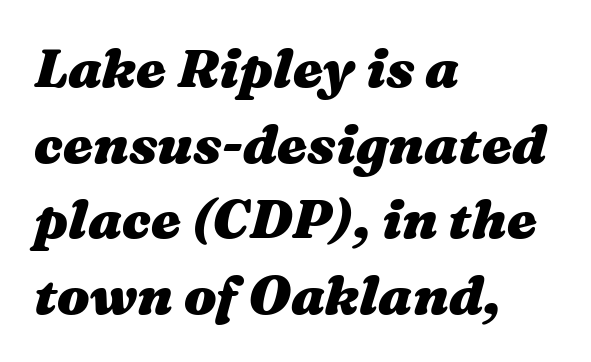
Q: Is the text bold? A: Yes.
Q: Is the text italic (slanted)? A: Yes, it leans right by about 16 degrees.
Q: Is the text underlined? A: No.
Q: How is the paragraph aligned? A: Left-aligned.
Q: Is the spacing between letters normal or unusually wide? A: Normal.
Q: Is the spacing between lines tight, normal or loose? A: Normal.
Q: Width (condensed, normal, or wide)? A: Wide.
Q: Stroke contrast? A: Medium.
Q: x-height? A: Medium.
Q: Monospaced? A: No.
